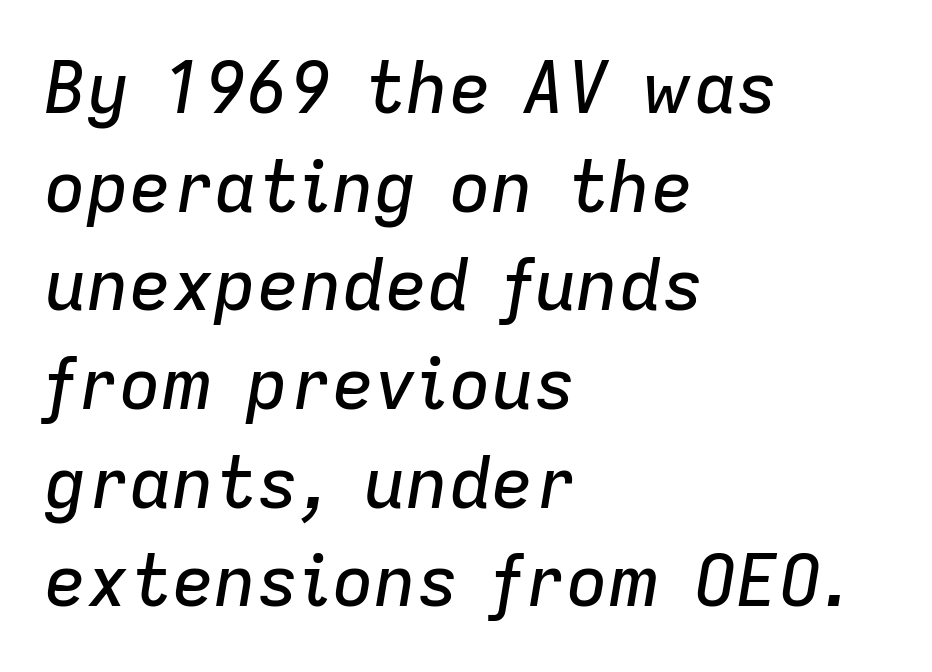
Q: Is the text italic (slanted)? A: Yes, it leans right by about 9 degrees.
Q: Is the text underlined? A: No.
Q: How is the paragraph aligned? A: Left-aligned.
Q: Is the spacing between letters normal or unusually wide? A: Normal.
Q: Is the spacing between lines tight, normal or loose? A: Normal.
Q: Width (condensed, normal, or wide)? A: Normal.
Q: Stroke contrast? A: Low.
Q: x-height? A: Medium.
Q: Monospaced? A: No.
